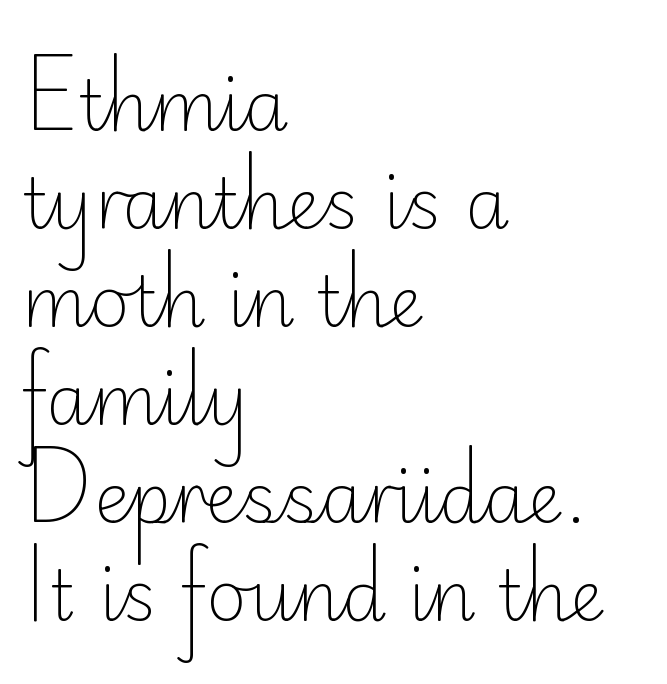
The image shows 70 px light sans-serif type, upright; set left-aligned, normal line spacing (1.4x), normal letter spacing, not underlined; low stroke contrast and a small x-height.
